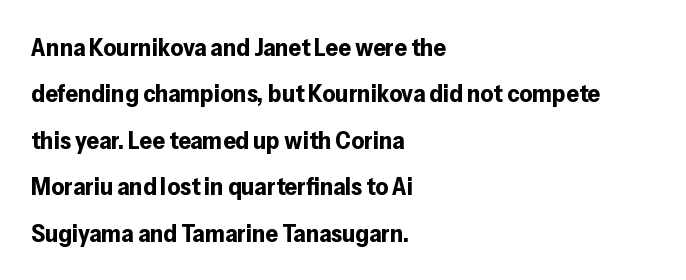
Q: Is the text bold? A: Yes.
Q: Is the text italic (slanted)? A: No, it is upright.
Q: Is the text underlined? A: No.
Q: How is the paragraph aligned? A: Left-aligned.
Q: Is the spacing between letters normal or unusually wide? A: Normal.
